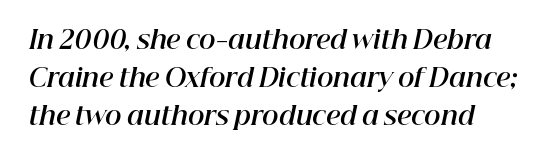
Q: Is the text bold? A: Yes.
Q: Is the text italic (slanted)? A: Yes, it leans right by about 12 degrees.
Q: Is the text underlined? A: No.
Q: How is the paragraph aligned? A: Left-aligned.
Q: Is the spacing between letters normal or unusually wide? A: Normal.
Q: Is the spacing between lines tight, normal or loose? A: Normal.
